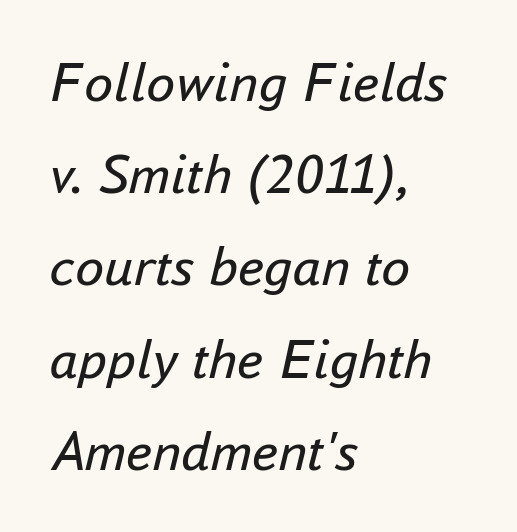
The vertical gap from one line to the next is medium. Looks like regular typesetting: each glyph gets only the width it needs. The rag falls on the right side of this text block. Decoration check: the copy has no underline. Weight: not bold — regular or lighter.
